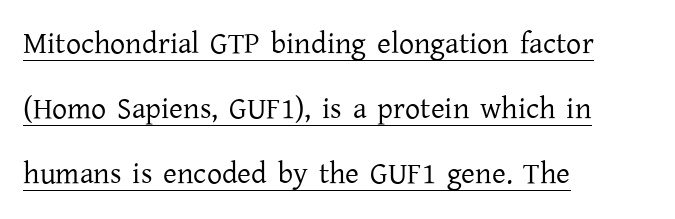
{"serif": "yes", "italic": "no", "bold": "no", "weight": "regular", "width": "normal", "stroke_contrast": "low", "x_height": "medium", "monospaced": "no", "underline": "yes", "align": "left", "line_spacing": "loose", "line_spacing_ratio": 2.17, "letter_spacing": "normal", "letter_spacing_em": 0.0, "glyph_px": 30}
